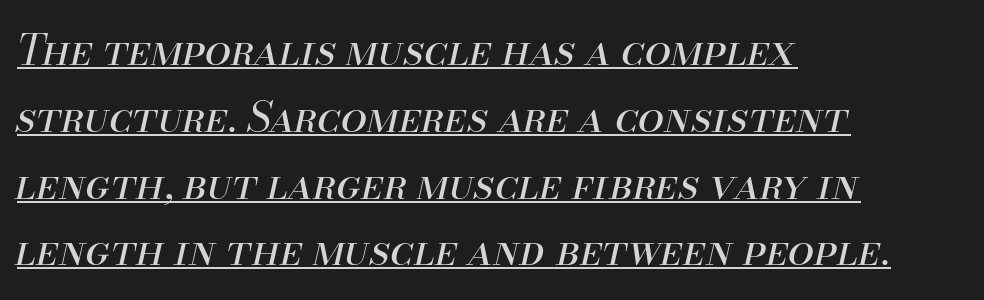
The image shows 42 px regular-weight type, italic (leaning right); set left-aligned, normal line spacing (1.59x), normal letter spacing, underlined; medium stroke contrast and a small x-height.
